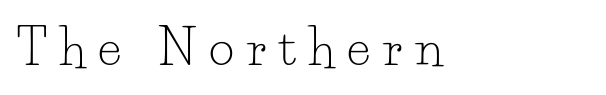
The image shows 49 px light serif type, upright; set left-aligned, unusually wide letter spacing (+0.26 em), not underlined; low stroke contrast and a small x-height.
